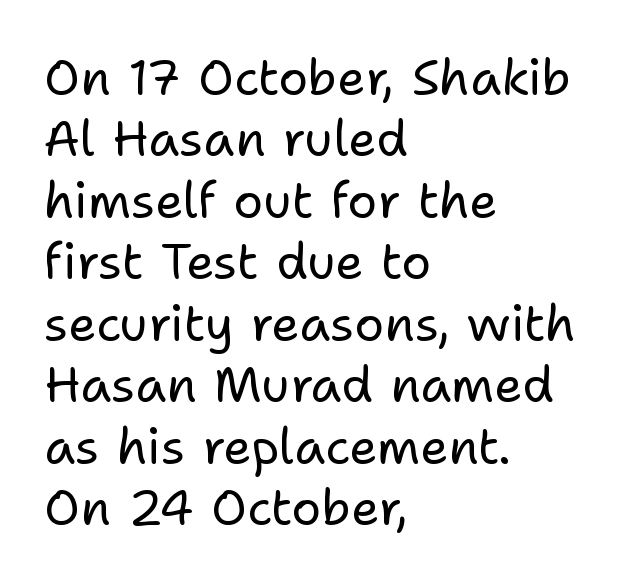
{"serif": "no", "italic": "no", "bold": "no", "weight": "regular", "width": "normal", "stroke_contrast": "low", "x_height": "medium", "monospaced": "no", "underline": "no", "align": "left", "line_spacing_ratio": 1.23, "letter_spacing": "normal", "letter_spacing_em": 0.0, "glyph_px": 50}
